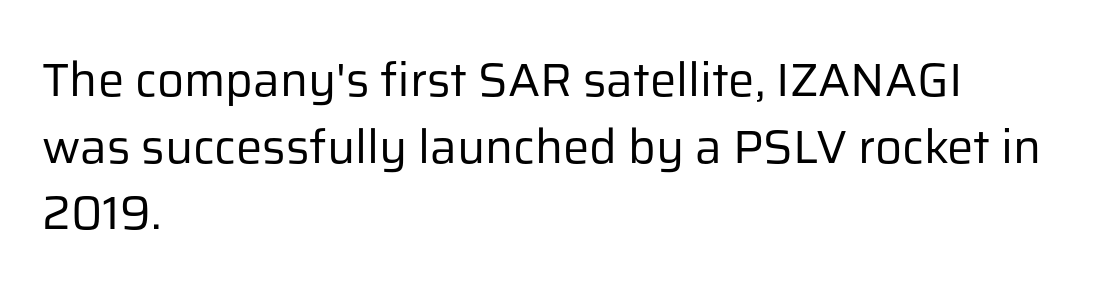
A quiet, ordinary-to-light weight characterises the typeface. Compared with a centered layout, this one pins lines to the left instead. Every stem runs plumb, perpendicular to the baseline. Only glyphs here, with clear space below each row. Are there feet on the stems? There aren't — it's a sans. Line spacing here is normal.
